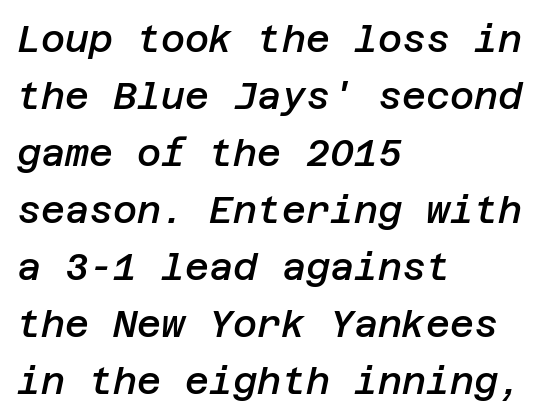
{"italic": "yes", "lean": "right", "slant_degrees": 12, "bold": "semi", "weight": "semibold", "width": "normal", "stroke_contrast": "low", "x_height": "large", "underline": "no", "align": "left", "line_spacing": "normal", "line_spacing_ratio": 1.54, "letter_spacing": "normal", "letter_spacing_em": 0.0, "glyph_px": 37}
